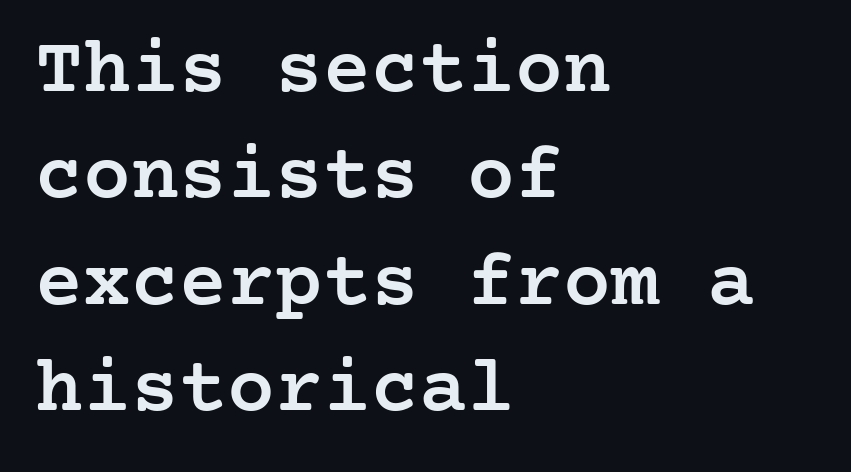
This rendering leaves character spacing at its baseline value. I'd call this a serif setting — the letters wear small feet. Visually the block forms a straight wall on the left and a jagged coastline on the right. Each row of text sits above clean, open space.
